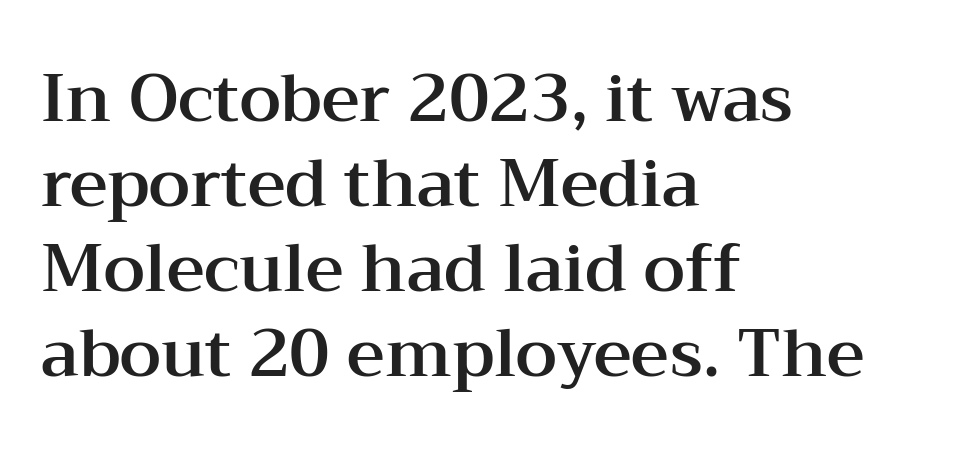
The image shows 66 px wide serif type, upright; set left-aligned, normal line spacing (1.29x), normal letter spacing, not underlined; medium stroke contrast and a medium x-height.
